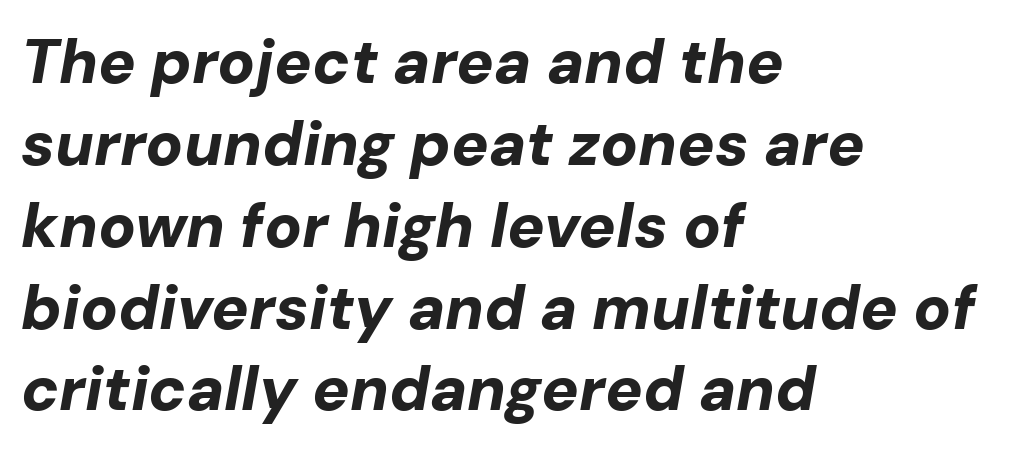
{"italic": "yes", "lean": "right", "slant_degrees": 10, "bold": "yes", "weight": "bold", "width": "normal", "stroke_contrast": "low", "x_height": "medium", "monospaced": "no", "underline": "no", "align": "left", "line_spacing": "normal", "line_spacing_ratio": 1.32, "letter_spacing": "normal", "letter_spacing_em": 0.0, "glyph_px": 62}
